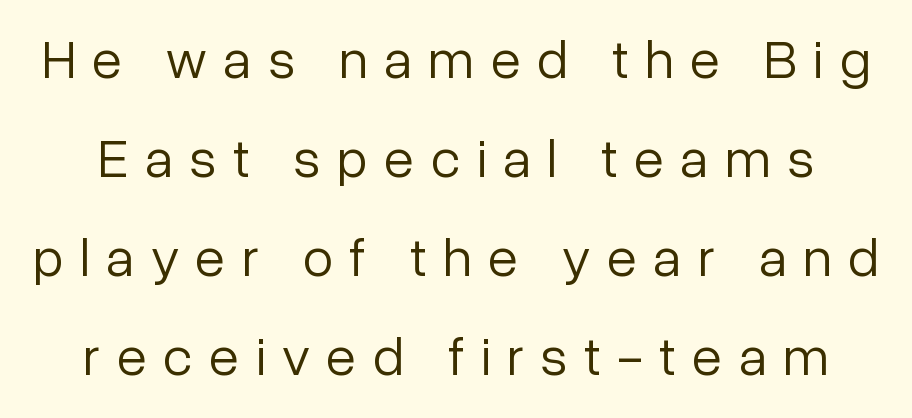
The image shows 55 px light sans-serif type, upright; set line spacing 1.8x, unusually wide letter spacing (+0.3 em), not underlined; low stroke contrast and a medium x-height.
